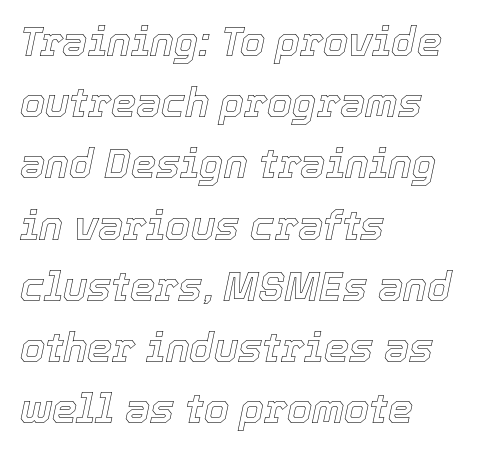
Proportional: the letters do not fall into vertical columns. Observe the ordinary spacing: letters are neighbours, not strangers. In CSS terms this would be text-align: left. Type without underlining.
